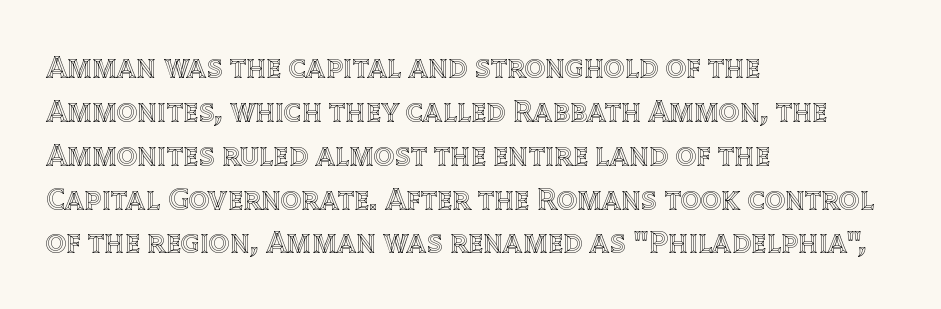
The image shows 32 px text type, upright; set left-aligned, normal line spacing (1.37x), normal letter spacing, not underlined; a large x-height.
